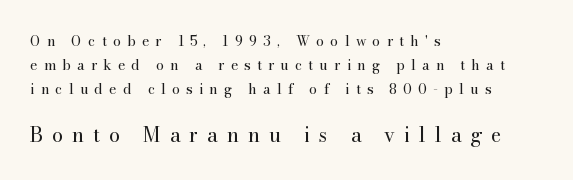
Q: Is the text bold? A: No.
Q: Is the text italic (slanted)? A: No, it is upright.
Q: Is the text underlined? A: No.
Q: How is the paragraph aligned? A: Left-aligned.
Q: Is the spacing between letters normal or unusually wide? A: Unusually wide.
Q: Which block of text is set in a larger size, the first (top) or the second (bottom)? A: The second (bottom) one.
